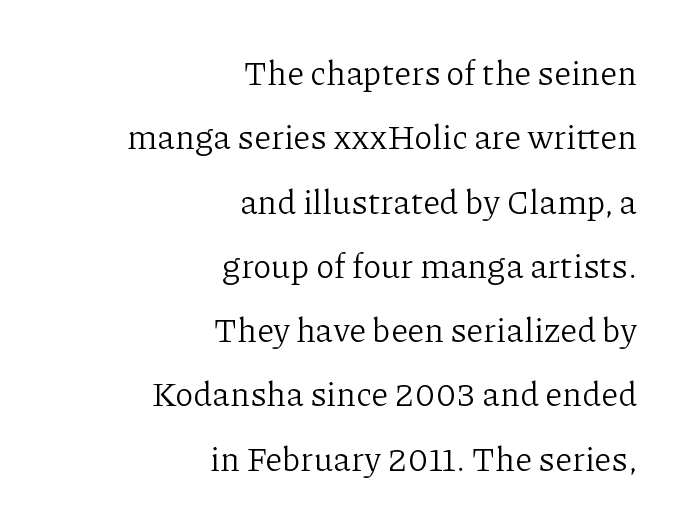
Q: Is the text bold? A: No.
Q: Is the text italic (slanted)? A: No, it is upright.
Q: Is the typeface a serif or a sans-serif typeface? A: Serif.
Q: Is the text underlined? A: No.
Q: How is the paragraph aligned? A: Right-aligned.
Q: Is the spacing between letters normal or unusually wide? A: Normal.
Q: Width (condensed, normal, or wide)? A: Normal.
Q: Stroke contrast? A: Low.
Q: x-height? A: Medium.
Q: Monospaced? A: No.
